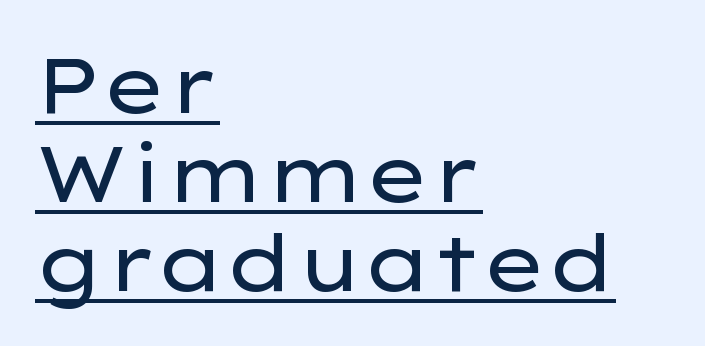
Q: Is the text bold? A: No.
Q: Is the text italic (slanted)? A: No, it is upright.
Q: Is the typeface a serif or a sans-serif typeface? A: Sans-serif.
Q: Is the text underlined? A: Yes.
Q: How is the paragraph aligned? A: Left-aligned.
Q: Is the spacing between letters normal or unusually wide? A: Normal.
Q: Is the spacing between lines tight, normal or loose? A: Tight.
Q: Width (condensed, normal, or wide)? A: Wide.
Q: Stroke contrast? A: Low.
Q: x-height? A: Medium.
Q: Monospaced? A: No.
